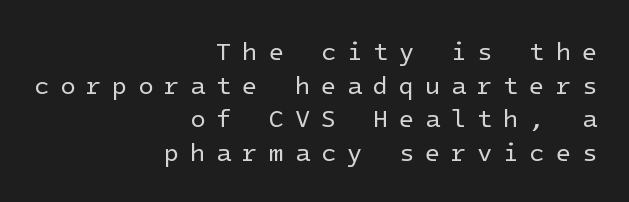
Notice how descenders clear the ascenders below comfortably — that's standard leading. The glyphs are unaccompanied by any horizontal stroke below them. The strokes carry an ordinary text weight at most. The type is letterspaced generously, with wide tracking. This sample is right-justified, so line beginnings fall wherever the words allow.
